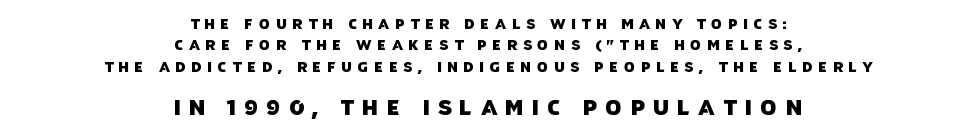
Q: Is the text underlined? A: No.
Q: How is the paragraph aligned? A: Centered.
Q: Is the spacing between letters normal or unusually wide? A: Unusually wide.
Q: Is the spacing between lines tight, normal or loose? A: Normal.
Q: Which block of text is set in a larger size, the first (top) or the second (bottom)? A: The second (bottom) one.
